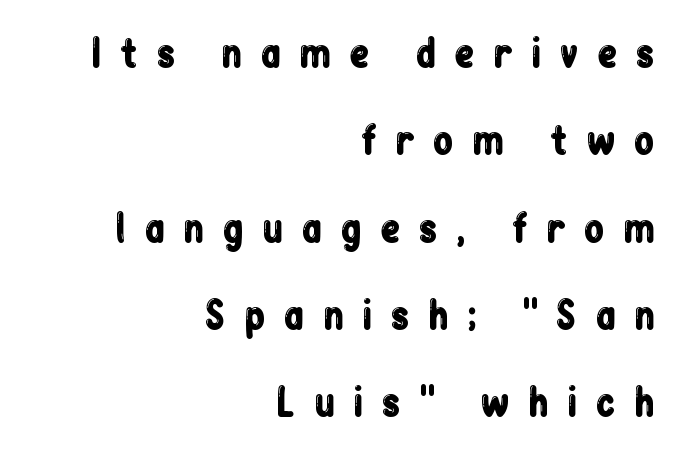
{"serif": "no", "italic": "no", "width": "condensed", "stroke_contrast": "low", "x_height": "medium", "monospaced": "no", "underline": "no", "align": "right", "line_spacing": "loose", "line_spacing_ratio": 2.36, "letter_spacing": "wide", "letter_spacing_em": 0.49, "glyph_px": 37}
